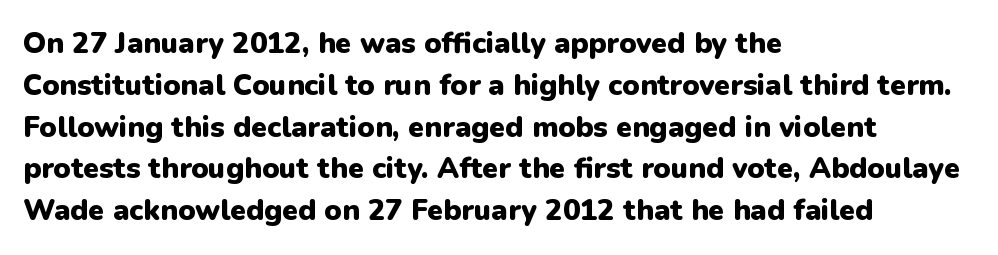
Q: Is the text bold? A: Yes.
Q: Is the text italic (slanted)? A: No, it is upright.
Q: Is the typeface a serif or a sans-serif typeface? A: Sans-serif.
Q: Is the text underlined? A: No.
Q: How is the paragraph aligned? A: Left-aligned.
Q: Is the spacing between letters normal or unusually wide? A: Normal.
Q: Is the spacing between lines tight, normal or loose? A: Normal.
Q: Width (condensed, normal, or wide)? A: Normal.
Q: Stroke contrast? A: Low.
Q: x-height? A: Medium.
Q: Monospaced? A: No.
